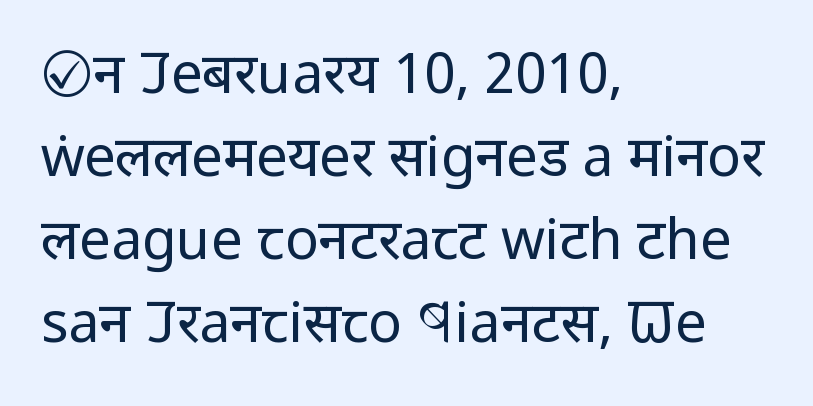
Look at the tracking — it's just the regular setting, nothing added. Rule under the text: the space is simply empty. The passage shown is typed in a proportional face where columns would drift. This is sans-serif lettering, the kind often seen on screens and signage. Posture: vertical. Line starts are locked; line ends wander.
